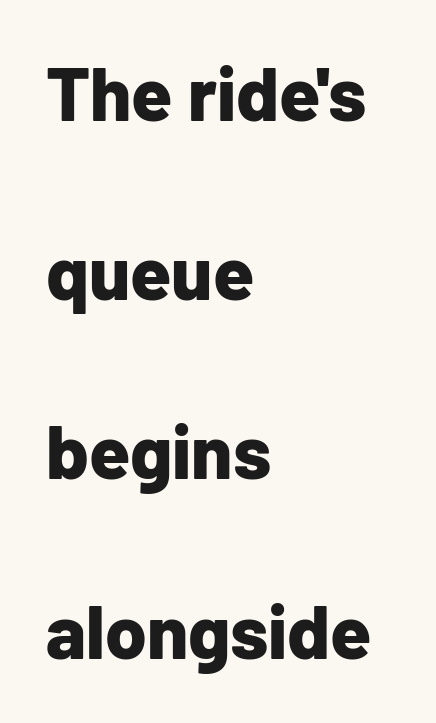
This rendering features lettering with no underline. The rendering uses a bold face; every stroke is thick and dark. The paragraph has a hard left edge and a soft right edge. Characters remain perfectly vertical along every line. Baseline-to-baseline distance is far greater than the letter height. Each word holds together tightly as a unit, with standard inter-letter gaps.
